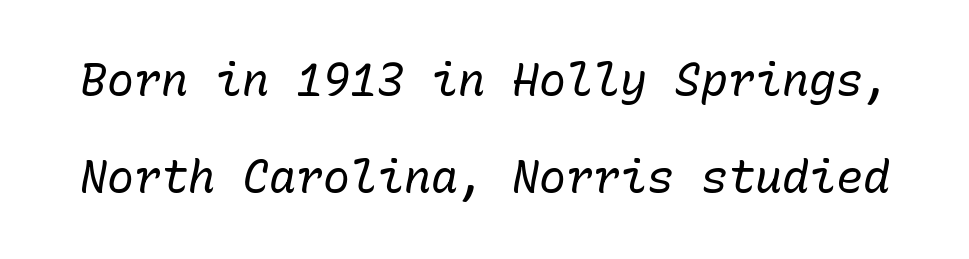
The image shows 45 px regular-weight type, italic (leaning right), monospaced; set loose line spacing (2.16x), normal letter spacing, not underlined; low stroke contrast and a medium x-height.
